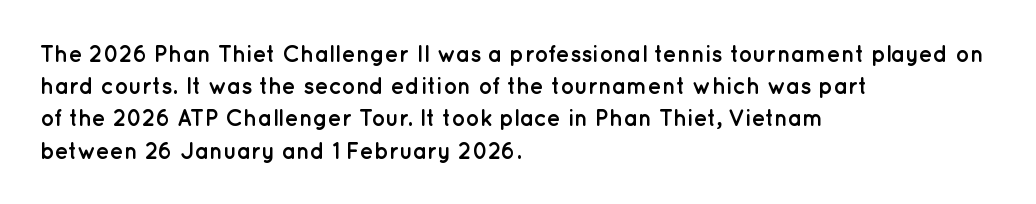
The image shows 23 px bold type, upright; set left-aligned, normal line spacing (1.4x), normal letter spacing, not underlined.
